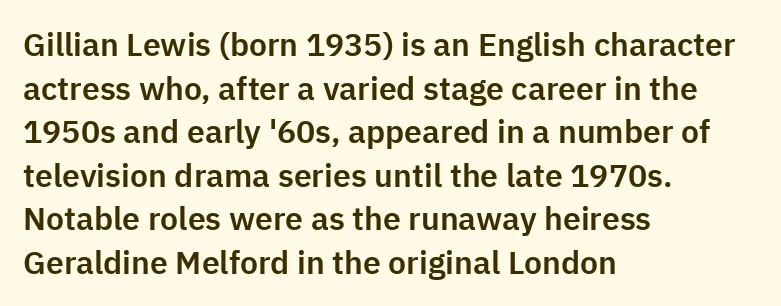
Spacing verdict: proportional, widths tailored to each character. Horizontally, the lines are justified to the leading edge only. The words here are not underlined. Spacing between characters is what you'd get straight out of the box. The lettering holds an erect, upright posture throughout. The face used here is a sans, in the tradition of grotesques and geometrics.
